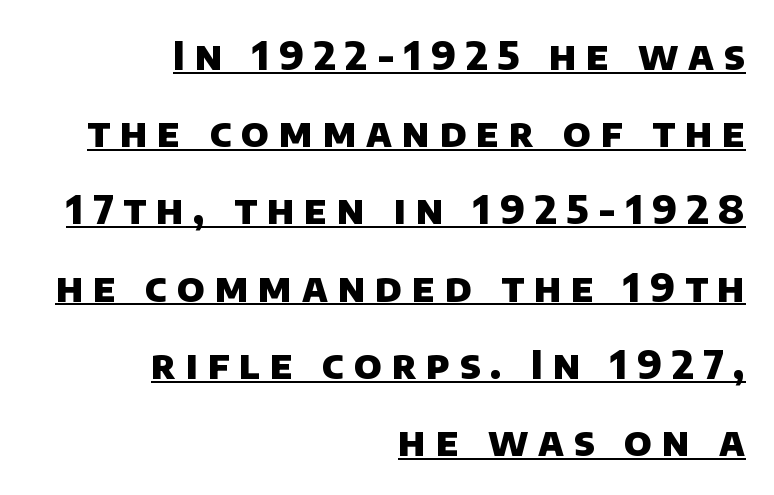
Q: Is the text bold? A: Yes.
Q: Is the typeface a serif or a sans-serif typeface? A: Sans-serif.
Q: Is the text underlined? A: Yes.
Q: How is the paragraph aligned? A: Right-aligned.
Q: Is the spacing between letters normal or unusually wide? A: Unusually wide.
Q: Is the spacing between lines tight, normal or loose? A: Loose.
Q: Width (condensed, normal, or wide)? A: Normal.
Q: Stroke contrast? A: Low.
Q: x-height? A: Large.
Q: Monospaced? A: No.
